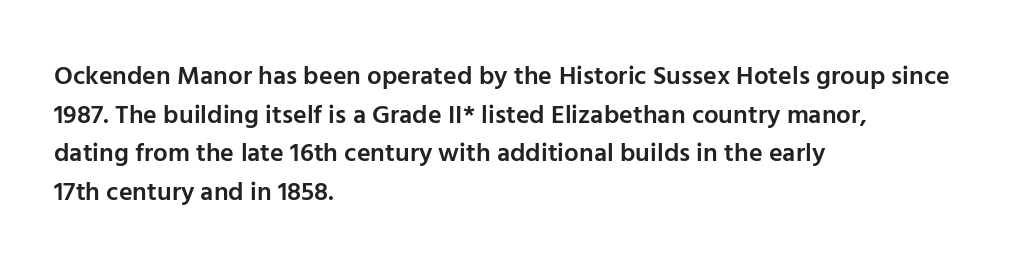
The image shows 26 px text type, upright; set left-aligned, normal line spacing (1.49x), normal letter spacing, not underlined.
